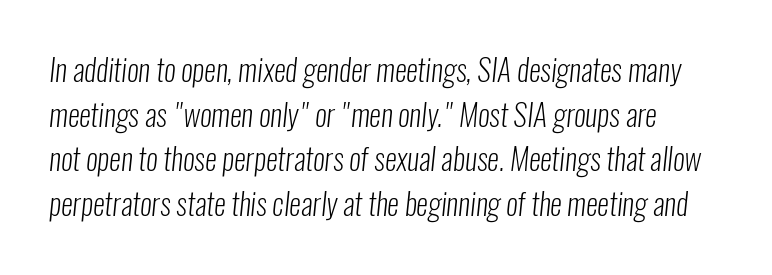
Q: Is the text bold? A: No.
Q: Is the typeface a serif or a sans-serif typeface? A: Sans-serif.
Q: Is the text underlined? A: No.
Q: Is the spacing between letters normal or unusually wide? A: Normal.
Q: Is the spacing between lines tight, normal or loose? A: Normal.
Q: Width (condensed, normal, or wide)? A: Condensed.
Q: Stroke contrast? A: Low.
Q: x-height? A: Medium.
Q: Monospaced? A: No.
